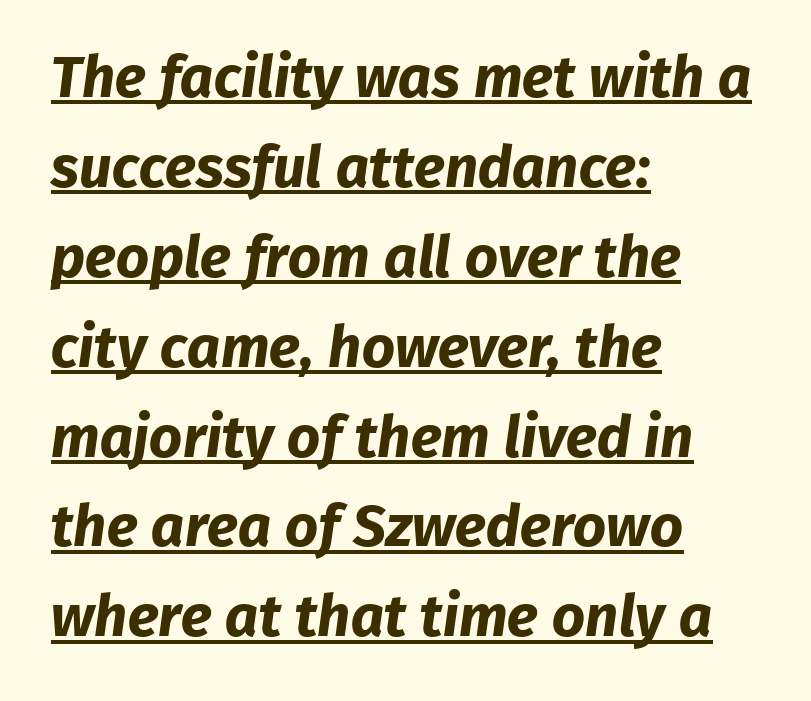
{"serif": "no", "bold": "yes", "weight": "bold", "width": "normal", "stroke_contrast": "low", "x_height": "medium", "monospaced": "no", "underline": "yes", "align": "left", "line_spacing": "normal", "line_spacing_ratio": 1.55, "letter_spacing": "normal", "letter_spacing_em": 0.0, "glyph_px": 58}
